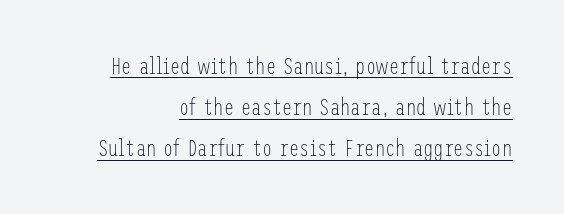
Does extra space separate the letters? No, they use regular spacing. Caption: lettering with a line underneath. Heft: none added — not bold. It's the straight-up-and-down kind of type.
